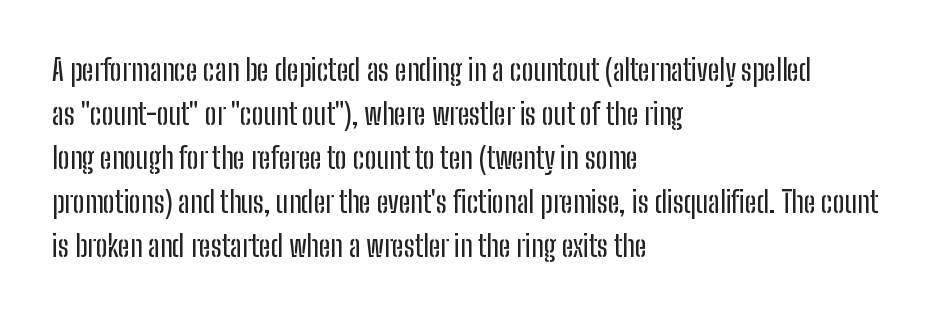
{"serif": "no", "italic": "no", "width": "condensed", "stroke_contrast": "low", "x_height": "medium", "monospaced": "no", "underline": "no", "align": "left", "line_spacing": "normal", "line_spacing_ratio": 1.52, "letter_spacing": "normal", "letter_spacing_em": 0.0, "glyph_px": 29}
